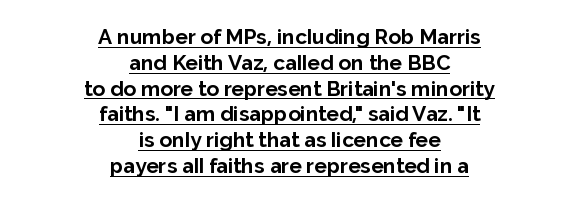
Q: Is the text bold? A: Yes.
Q: Is the text italic (slanted)? A: No, it is upright.
Q: Is the text underlined? A: Yes.
Q: How is the paragraph aligned? A: Centered.
Q: Is the spacing between letters normal or unusually wide? A: Normal.
